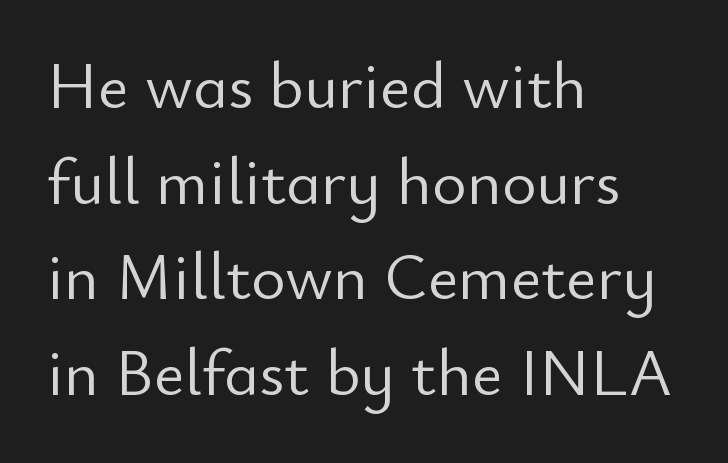
{"serif": "no", "italic": "no", "bold": "no", "weight": "light", "width": "normal", "stroke_contrast": "low", "x_height": "small", "monospaced": "no", "underline": "no", "align": "left", "line_spacing": "normal", "line_spacing_ratio": 1.45, "letter_spacing": "normal", "letter_spacing_em": 0.0, "glyph_px": 66}
